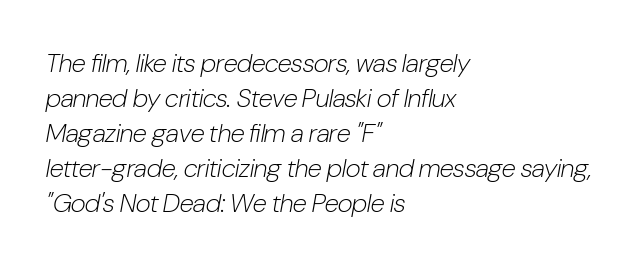
The image shows 26 px text type, italic (leaning right); set left-aligned, normal line spacing (1.35x), normal letter spacing, not underlined.
